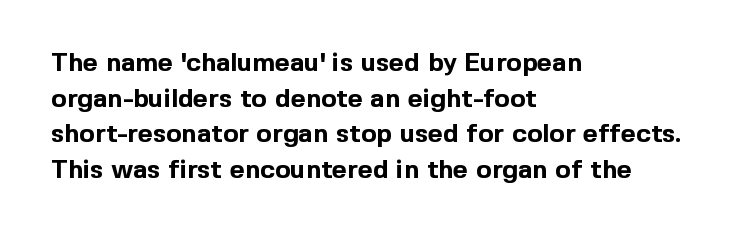
The image shows 26 px bold type, upright; set left-aligned, normal line spacing (1.37x), normal letter spacing, not underlined.
